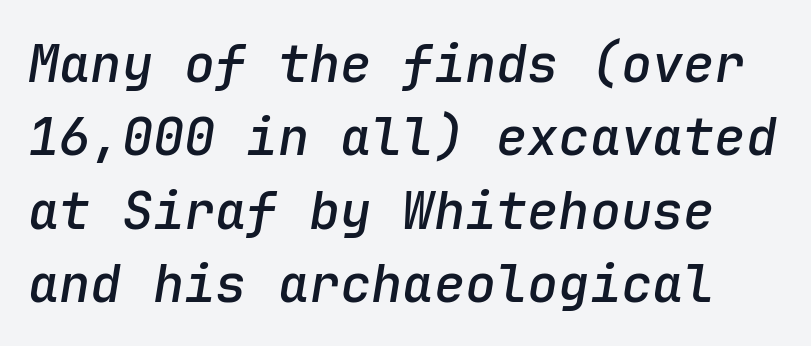
The image shows 52 px semibold type, italic (leaning right), monospaced; set normal line spacing (1.41x), normal letter spacing, not underlined; low stroke contrast and a medium x-height.
